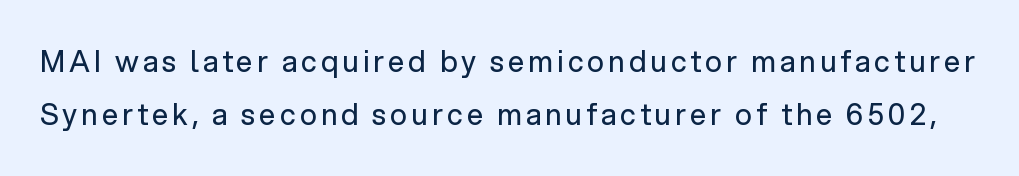
The image shows 29 px regular-weight sans-serif type, upright; set line spacing 1.83x, not underlined; low stroke contrast and a medium x-height.
